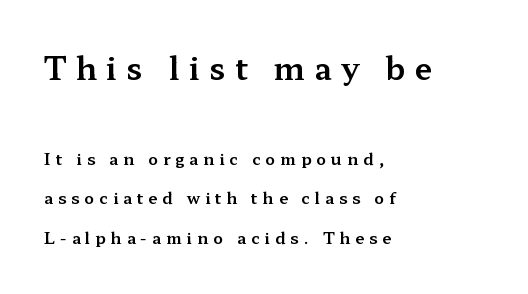
{"serif": "yes", "italic": "no", "width": "wide", "stroke_contrast": "medium", "x_height": "medium", "monospaced": "no", "underline": "no", "align": "left", "line_spacing": "loose", "line_spacing_ratio": 2.48, "letter_spacing": "wide", "letter_spacing_em": 0.31, "larger_block": "first", "size_ratio": 1.94, "glyph_px": 31}
